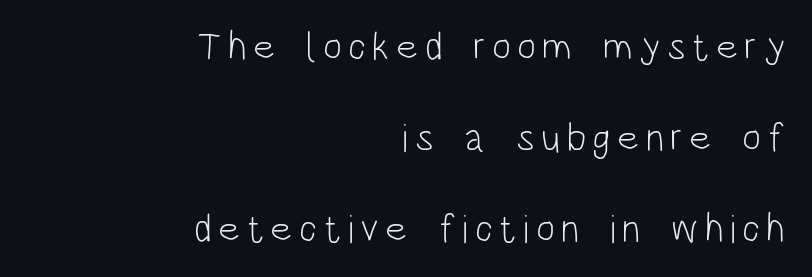
Q: Is the text bold? A: No.
Q: Is the text italic (slanted)? A: No, it is upright.
Q: Is the typeface a serif or a sans-serif typeface? A: Sans-serif.
Q: Is the text underlined? A: No.
Q: How is the paragraph aligned? A: Right-aligned.
Q: Is the spacing between lines tight, normal or loose? A: Loose.
Q: Width (condensed, normal, or wide)? A: Condensed.
Q: Stroke contrast? A: Low.
Q: x-height? A: Large.
Q: Monospaced? A: No.
